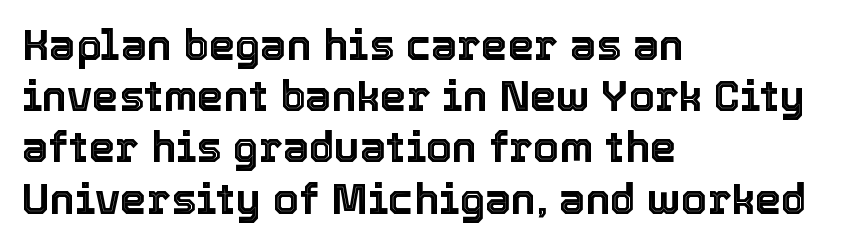
The image shows 42 px text type, upright; set left-aligned, line spacing 1.22x, normal letter spacing, not underlined; a medium x-height.
